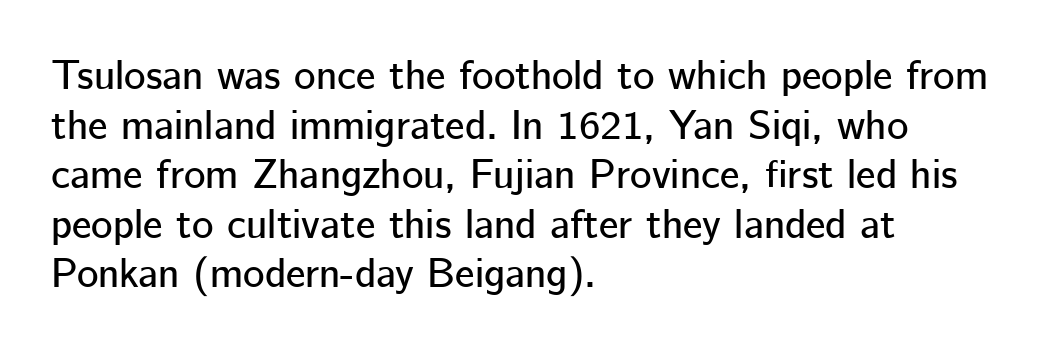
Q: Is the text italic (slanted)? A: No, it is upright.
Q: Is the typeface a serif or a sans-serif typeface? A: Sans-serif.
Q: Is the text underlined? A: No.
Q: How is the paragraph aligned? A: Left-aligned.
Q: Is the spacing between letters normal or unusually wide? A: Normal.
Q: Width (condensed, normal, or wide)? A: Normal.
Q: Stroke contrast? A: Low.
Q: x-height? A: Medium.
Q: Monospaced? A: No.
